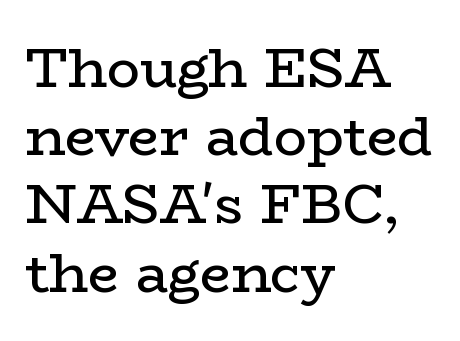
The font sits on the lighter half of the weight spectrum, regular included. The face used here is seriffed, in the tradition of book romans. This sample has the flowing, uneven cadence of proportional lettering. A clean baseline with only descenders dipping below it. Posture: vertical. The text block is weighted toward the left margin, trailing off unevenly rightward.
